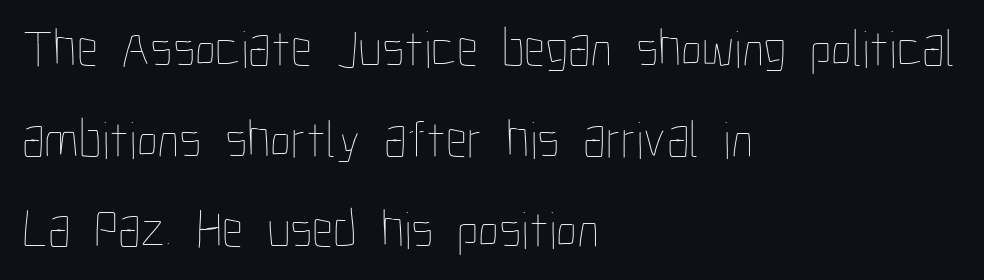
{"italic": "no", "bold": "no", "weight": "thin", "width": "condensed", "stroke_contrast": "low", "x_height": "medium", "monospaced": "no", "underline": "no", "align": "left", "line_spacing_ratio": 1.71, "letter_spacing": "normal", "letter_spacing_em": 0.0, "glyph_px": 53}
